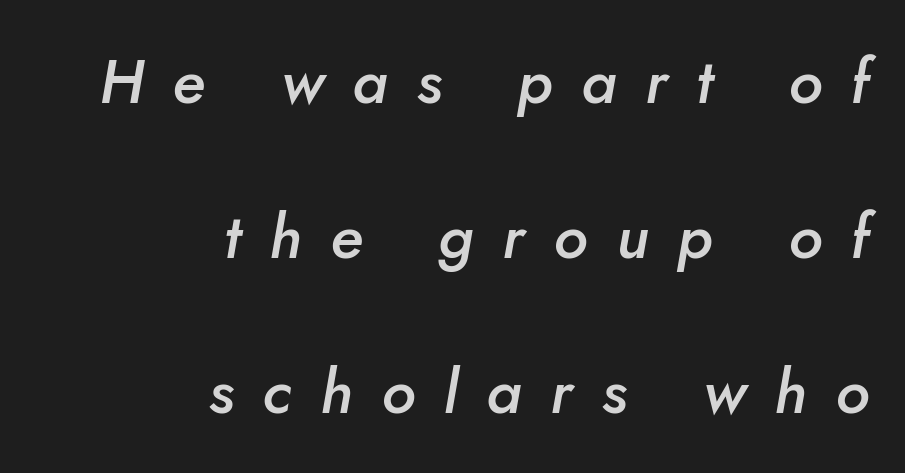
Looking at the ascenders, they clearly lean. Underline: absent. The passage shown has open, widely tracked lettering throughout. Reading down the block, your eye finds every line finishing at a fixed right position. Varying glyph widths throughout — classic text-font behaviour.
